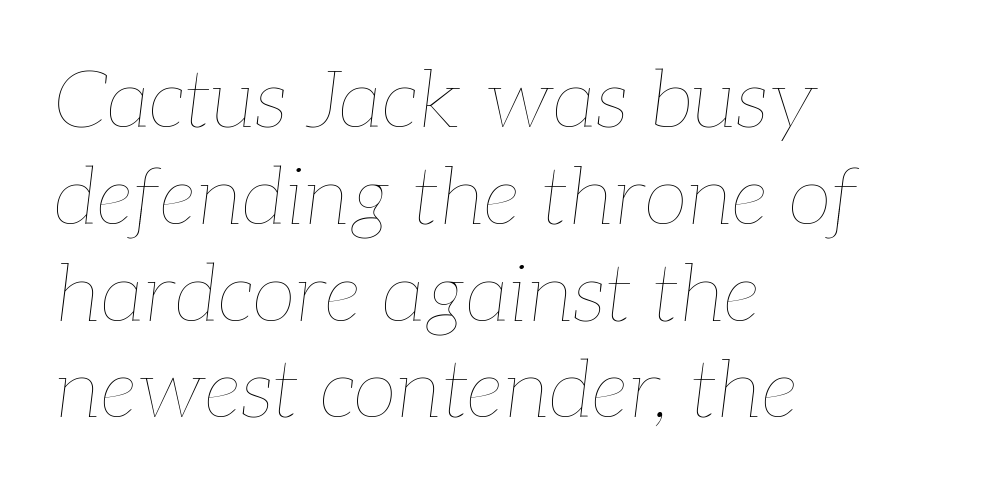
On a weight scale, this lands at 450 or below. Nothing unusual about the tracking: characters are spaced as the font intends. Words float on clear page, feet unadorned. This sample has the flowing, uneven cadence of proportional lettering. Emphasis-style slanted type is in use. Each line starts at the same left margin while the right side varies.
